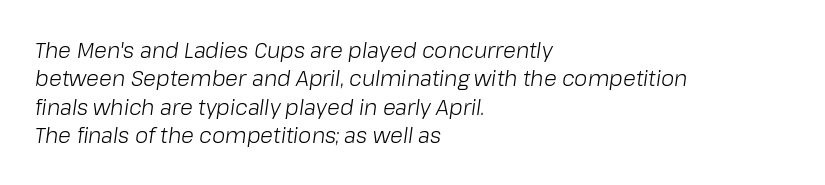
Letters have the restrained weight of plain body copy at most. In terms of leading, this rendering sits right in the middle. Here the glyphs are tracked normally, forming tight word shapes. Emphasis-style slanted type is in use. Only glyphs here, with clear space below each row.
